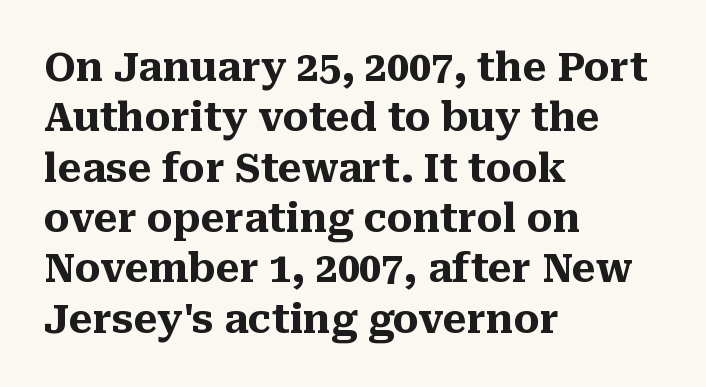
{"serif": "yes", "italic": "no", "bold": "yes", "weight": "heavy", "width": "normal", "stroke_contrast": "medium", "x_height": "medium", "monospaced": "no", "underline": "no", "align": "left", "line_spacing": "normal", "line_spacing_ratio": 1.29, "letter_spacing": "normal", "letter_spacing_em": 0.0, "glyph_px": 39}
